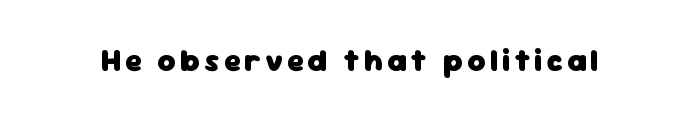
The image shows 31 px heavy sans-serif type, upright; set not underlined; low stroke contrast and a medium x-height.
